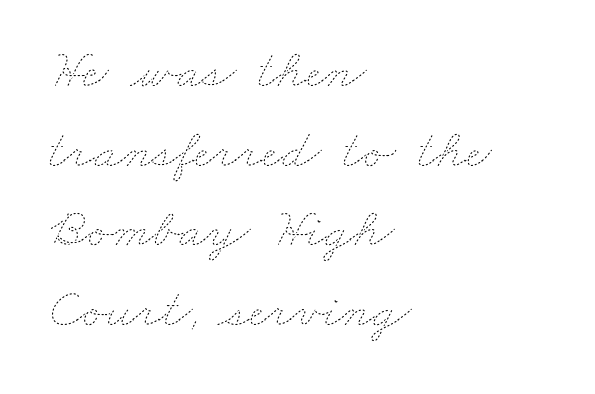
Each new line begins a customary step beneath the previous one. The gap between lines stays unmarked. Think of a printed novel: that variable character pitch is what you see here. The weight would be labelled regular, book, light, or lighter still. Visually the block forms a straight wall on the left and a jagged coastline on the right. Short note: letters normally spaced.
